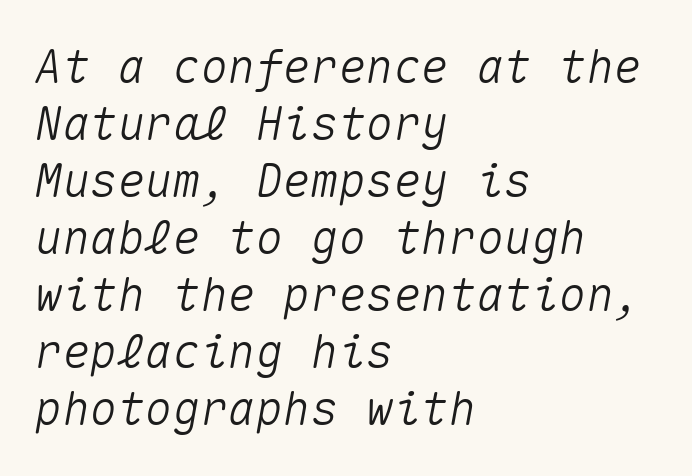
{"italic": "yes", "lean": "right", "slant_degrees": 10, "width": "normal", "stroke_contrast": "medium", "x_height": "medium", "monospaced": "yes", "underline": "no", "align": "left", "line_spacing_ratio": 1.24, "letter_spacing": "normal", "letter_spacing_em": 0.0, "glyph_px": 46}
